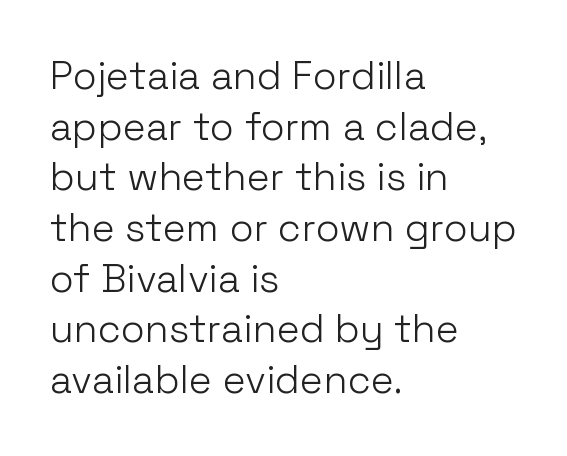
Q: Is the text bold? A: No.
Q: Is the text italic (slanted)? A: No, it is upright.
Q: Is the typeface a serif or a sans-serif typeface? A: Sans-serif.
Q: Is the text underlined? A: No.
Q: How is the paragraph aligned? A: Left-aligned.
Q: Is the spacing between letters normal or unusually wide? A: Normal.
Q: Is the spacing between lines tight, normal or loose? A: Normal.
Q: Width (condensed, normal, or wide)? A: Normal.
Q: Stroke contrast? A: Low.
Q: x-height? A: Medium.
Q: Monospaced? A: No.
